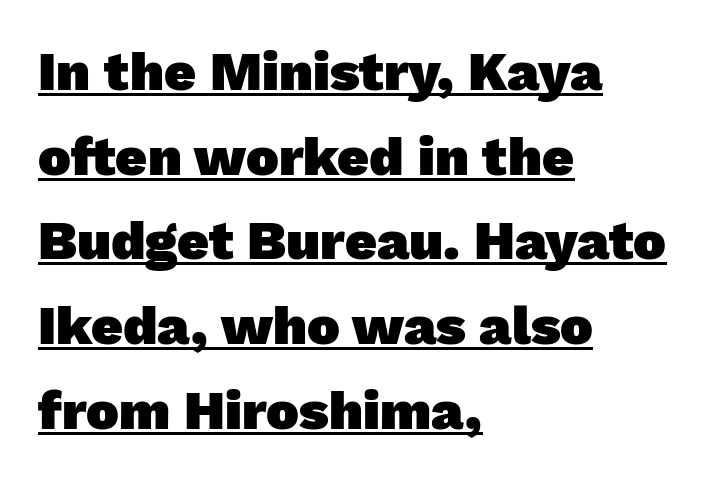
The image shows 55 px heavy sans-serif type; set left-aligned, normal line spacing (1.54x), normal letter spacing, underlined; low stroke contrast and a medium x-height.
